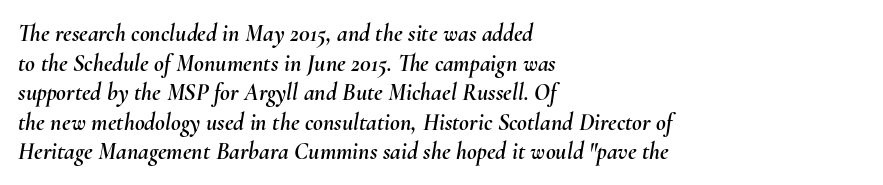
Q: Is the text italic (slanted)? A: Yes, it leans right by about 10 degrees.
Q: Is the text underlined? A: No.
Q: How is the paragraph aligned? A: Left-aligned.
Q: Is the spacing between letters normal or unusually wide? A: Normal.
